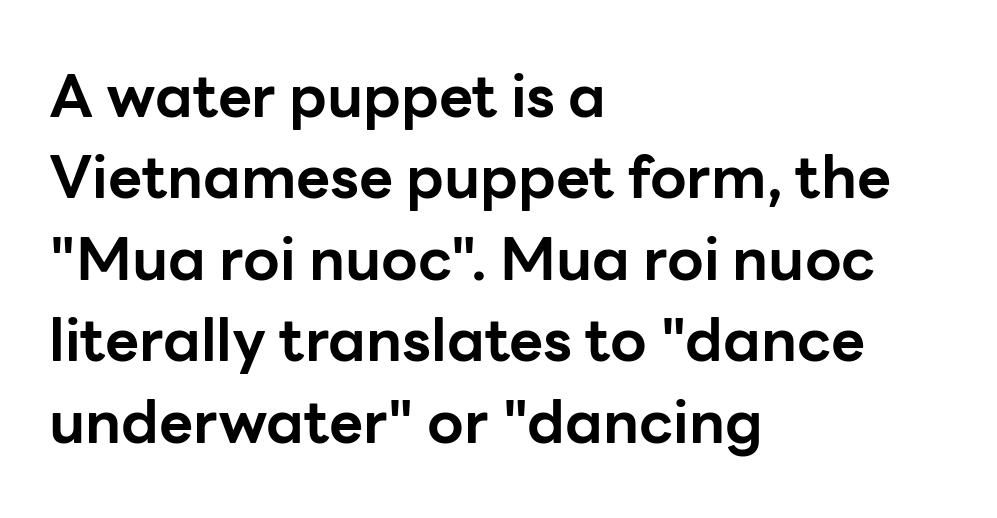
The image shows 59 px bold sans-serif type, upright; set left-aligned, normal line spacing (1.38x), normal letter spacing, not underlined; low stroke contrast and a medium x-height.
